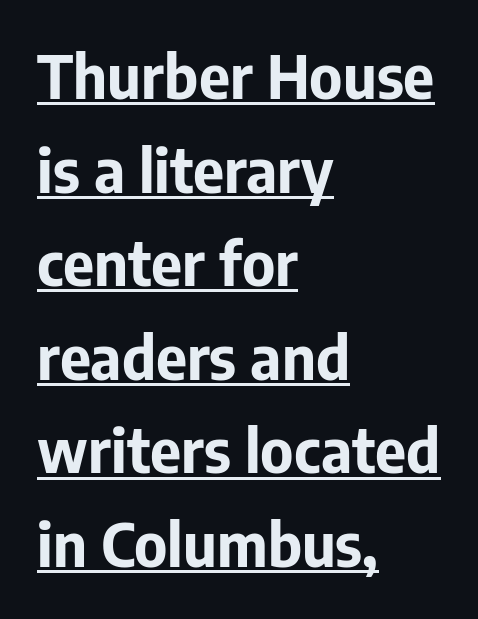
Q: Is the text bold? A: Yes.
Q: Is the text italic (slanted)? A: No, it is upright.
Q: Is the typeface a serif or a sans-serif typeface? A: Sans-serif.
Q: Is the text underlined? A: Yes.
Q: How is the paragraph aligned? A: Left-aligned.
Q: Is the spacing between letters normal or unusually wide? A: Normal.
Q: Is the spacing between lines tight, normal or loose? A: Normal.
Q: Width (condensed, normal, or wide)? A: Normal.
Q: Stroke contrast? A: Low.
Q: x-height? A: Medium.
Q: Monospaced? A: No.
